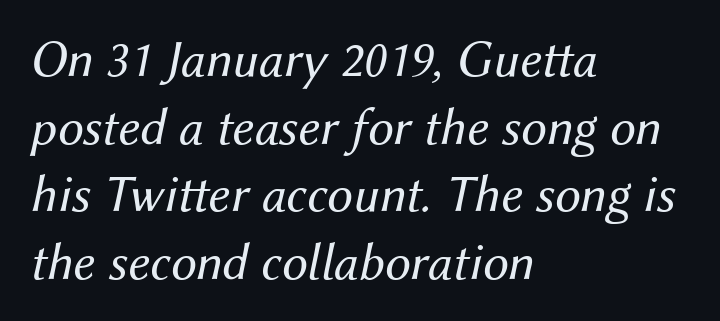
Does extra space separate the letters? No, they use regular spacing. Slanted lettering throughout. Leading: standard. The rendering uses natural spacing where letterforms have individual widths.
